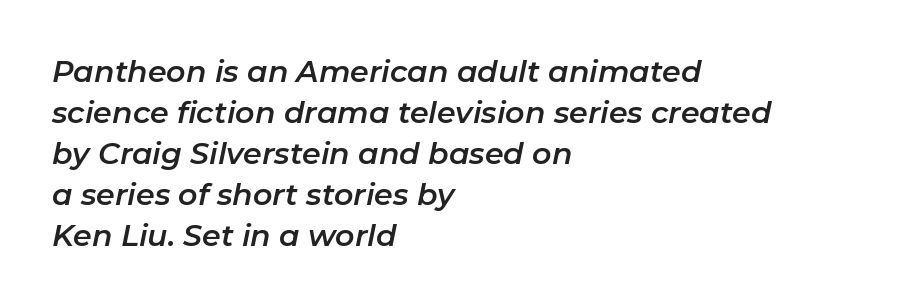
The image shows 30 px text type, italic (leaning right); set left-aligned, normal line spacing (1.37x), normal letter spacing, not underlined; low stroke contrast and a medium x-height.
